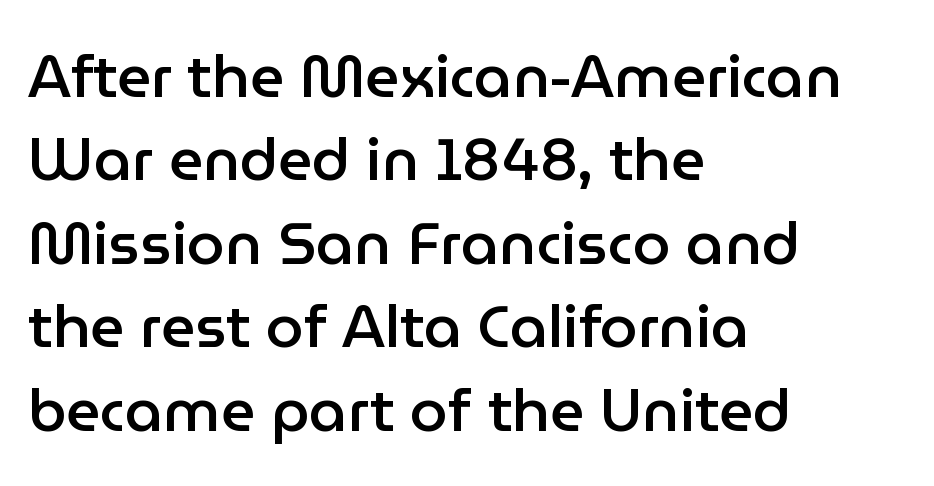
{"serif": "no", "italic": "no", "bold": "semi", "weight": "semibold", "width": "normal", "stroke_contrast": "low", "x_height": "medium", "monospaced": "no", "underline": "no", "align": "left", "line_spacing": "normal", "line_spacing_ratio": 1.39, "letter_spacing": "normal", "letter_spacing_em": 0.0, "glyph_px": 60}
